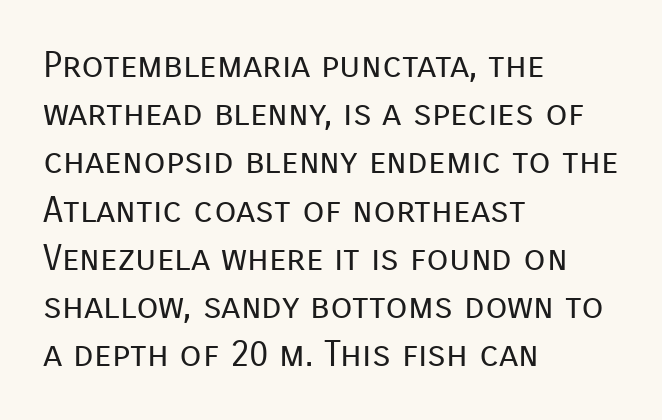
{"serif": "no", "italic": "no", "bold": "no", "weight": "regular", "width": "normal", "stroke_contrast": "low", "x_height": "medium", "monospaced": "no", "underline": "no", "align": "left", "line_spacing": "normal", "line_spacing_ratio": 1.34, "letter_spacing": "normal", "letter_spacing_em": 0.0, "glyph_px": 36}
